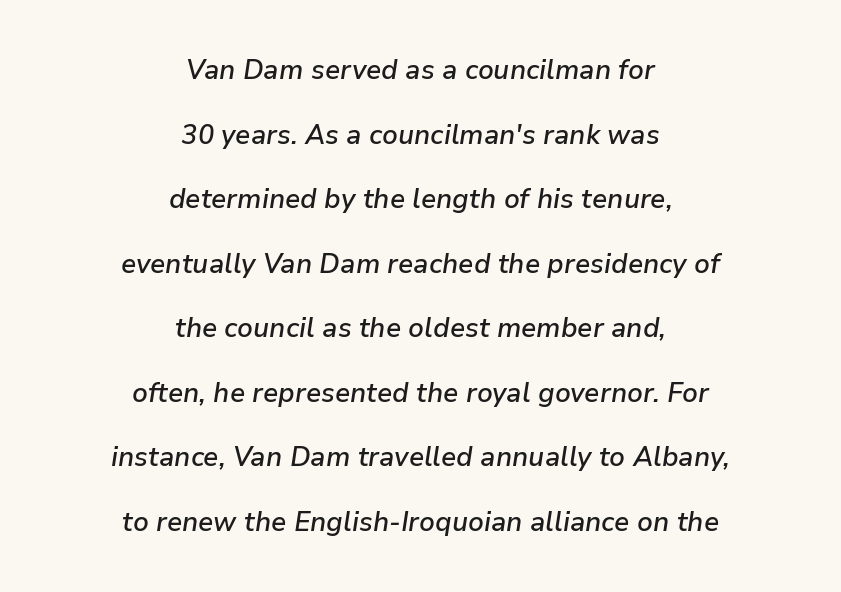
The image shows 27 px text type, italic (leaning right); set centered, loose line spacing (2.39x), normal letter spacing, not underlined.
